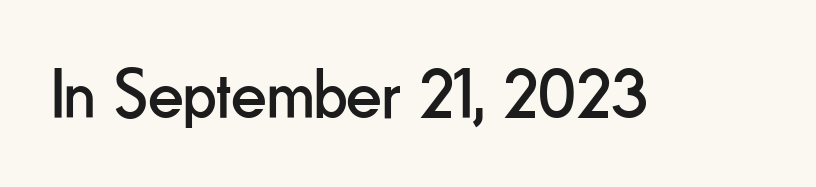
Q: Is the text bold? A: No.
Q: Is the text italic (slanted)? A: No, it is upright.
Q: Is the typeface a serif or a sans-serif typeface? A: Sans-serif.
Q: Is the text underlined? A: No.
Q: Is the spacing between letters normal or unusually wide? A: Normal.
Q: Width (condensed, normal, or wide)? A: Condensed.
Q: Stroke contrast? A: Low.
Q: x-height? A: Small.
Q: Monospaced? A: No.
